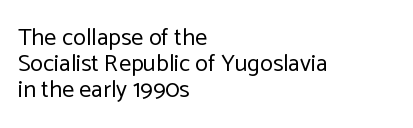
All the whitespace from short lines collects on the right. There is no visible air inserted between adjacent glyphs. The letterforms sit at book weight or below. This block would grow much taller if given ordinary leading; it's compressed now. Descender tails drop into unmarked territory.
